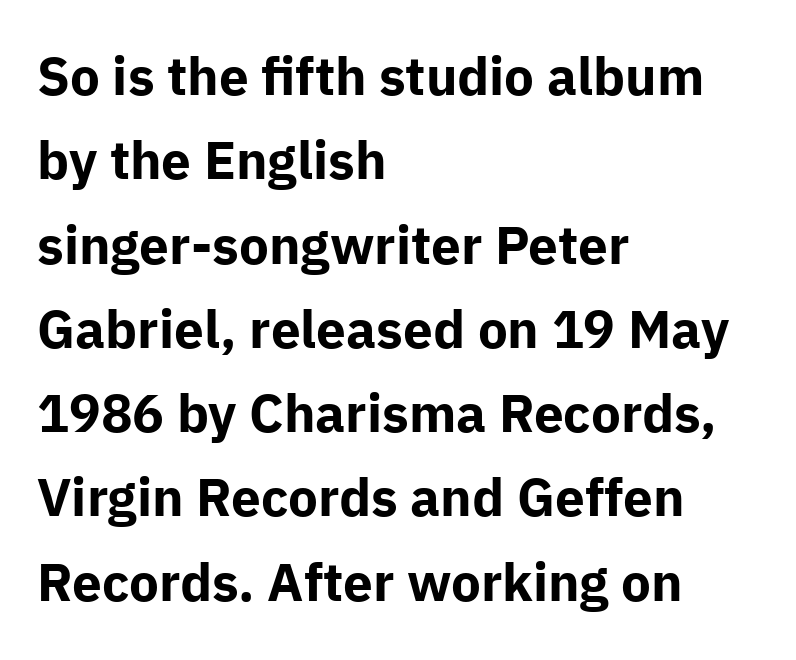
The image shows 53 px bold sans-serif type, upright; set left-aligned, normal line spacing (1.59x), normal letter spacing, not underlined; low stroke contrast and a medium x-height.
